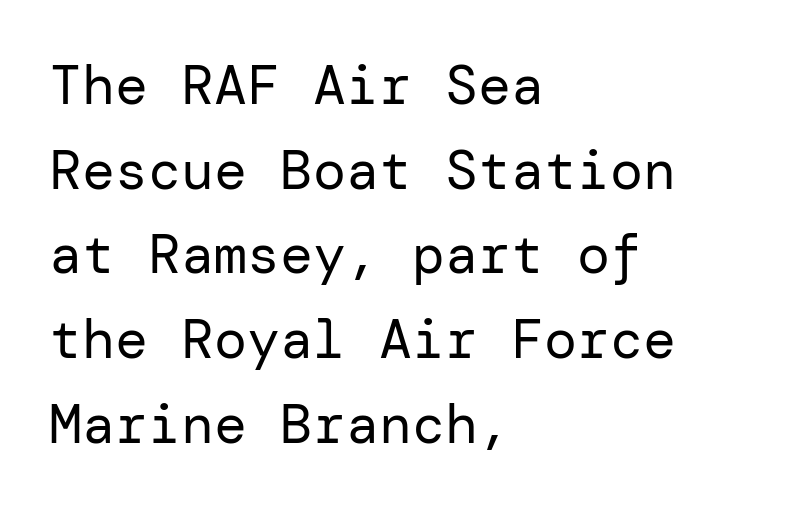
Q: Is the text bold? A: No.
Q: Is the text italic (slanted)? A: No, it is upright.
Q: Is the typeface a serif or a sans-serif typeface? A: Sans-serif.
Q: Is the text underlined? A: No.
Q: How is the paragraph aligned? A: Left-aligned.
Q: Is the spacing between letters normal or unusually wide? A: Normal.
Q: Is the spacing between lines tight, normal or loose? A: Normal.
Q: Width (condensed, normal, or wide)? A: Normal.
Q: Stroke contrast? A: Low.
Q: x-height? A: Medium.
